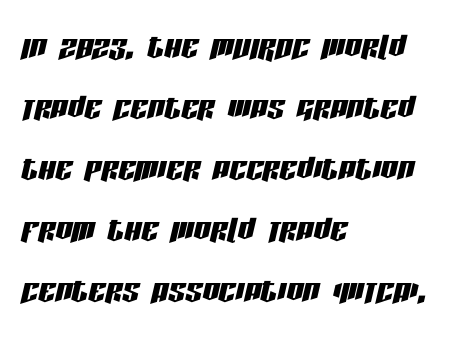
Q: Is the text italic (slanted)? A: Yes, it leans right by about 13 degrees.
Q: Is the text underlined? A: No.
Q: How is the paragraph aligned? A: Left-aligned.
Q: Is the spacing between letters normal or unusually wide? A: Normal.
Q: Is the spacing between lines tight, normal or loose? A: Normal.
Q: Width (condensed, normal, or wide)? A: Condensed.
Q: Stroke contrast? A: Low.
Q: x-height? A: Large.
Q: Monospaced? A: No.
